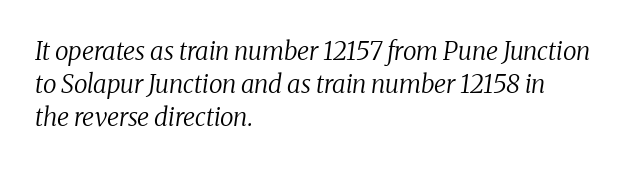
The image shows 25 px text type, italic (leaning right); set left-aligned, normal line spacing (1.33x), normal letter spacing, not underlined.
